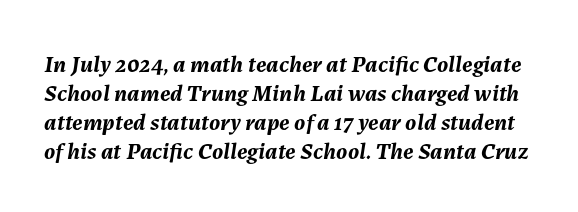
Q: Is the text bold? A: Yes.
Q: Is the text italic (slanted)? A: Yes, it leans right by about 7 degrees.
Q: Is the text underlined? A: No.
Q: Is the spacing between letters normal or unusually wide? A: Normal.
